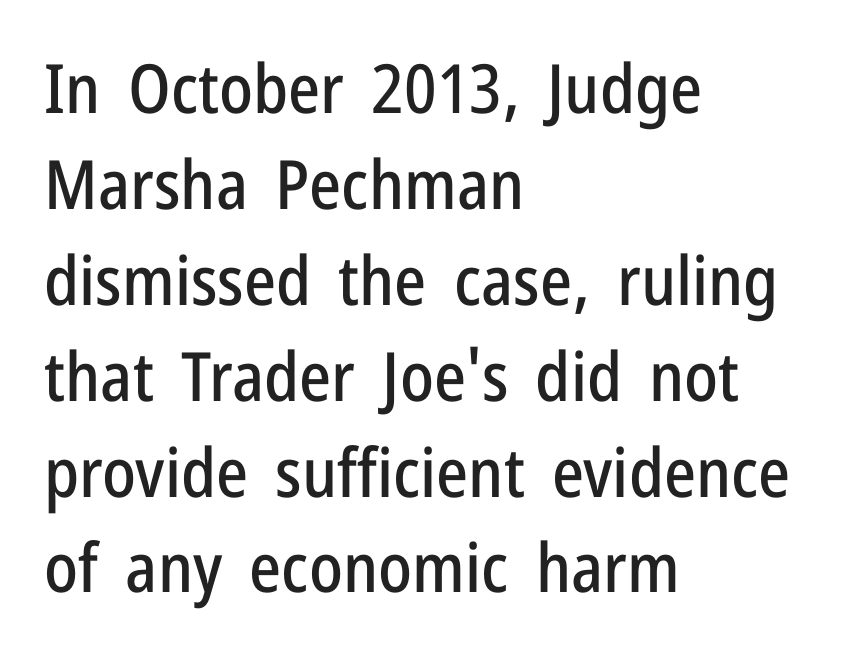
Classification — sans serif. A typesetter would call this proportional, since set widths differ per character. How would I describe the line gaps? Plain and ordinary. The lettering holds an erect, upright posture throughout.
